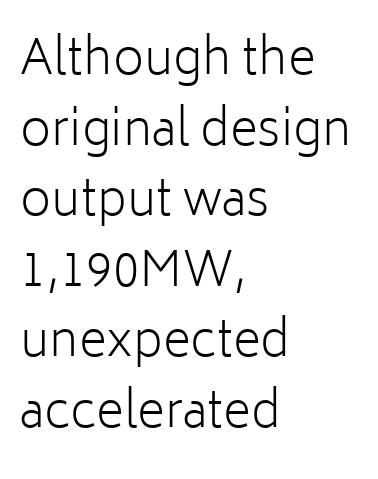
The block of text has a typical density, with ordinary space between rows. The strokes are not fattened; the text isn't bold. Each word holds together tightly as a unit, with standard inter-letter gaps. Spacing verdict: proportional, widths tailored to each character. A bare baseline throughout the passage. No italicization has been applied; the sample stays upright.
